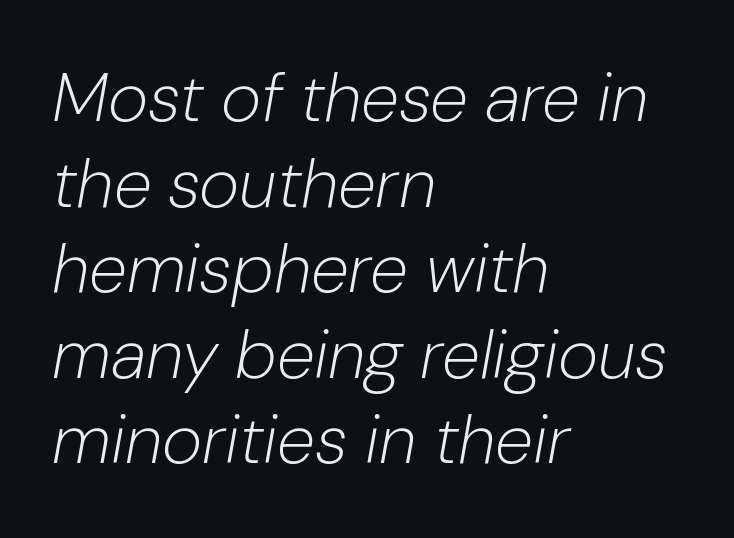
Q: Is the text bold? A: No.
Q: Is the text italic (slanted)? A: Yes, it leans right by about 10 degrees.
Q: Is the text underlined? A: No.
Q: How is the paragraph aligned? A: Left-aligned.
Q: Is the spacing between letters normal or unusually wide? A: Normal.
Q: Width (condensed, normal, or wide)? A: Normal.
Q: Stroke contrast? A: Low.
Q: x-height? A: Medium.
Q: Monospaced? A: No.
